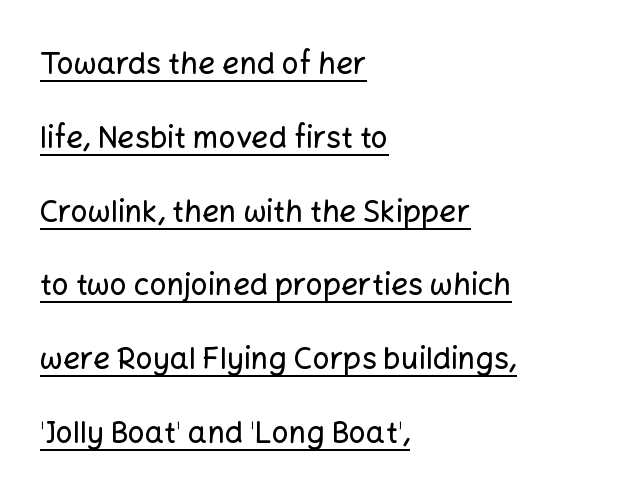
Characters follow at the spacing the type designer built in. The typeface chosen for these lines omits serifs. Looks like regular typesetting: each glyph gets only the width it needs. In CSS terms this would be text-align: left. If you measured baseline to baseline, you'd find a long distance.
